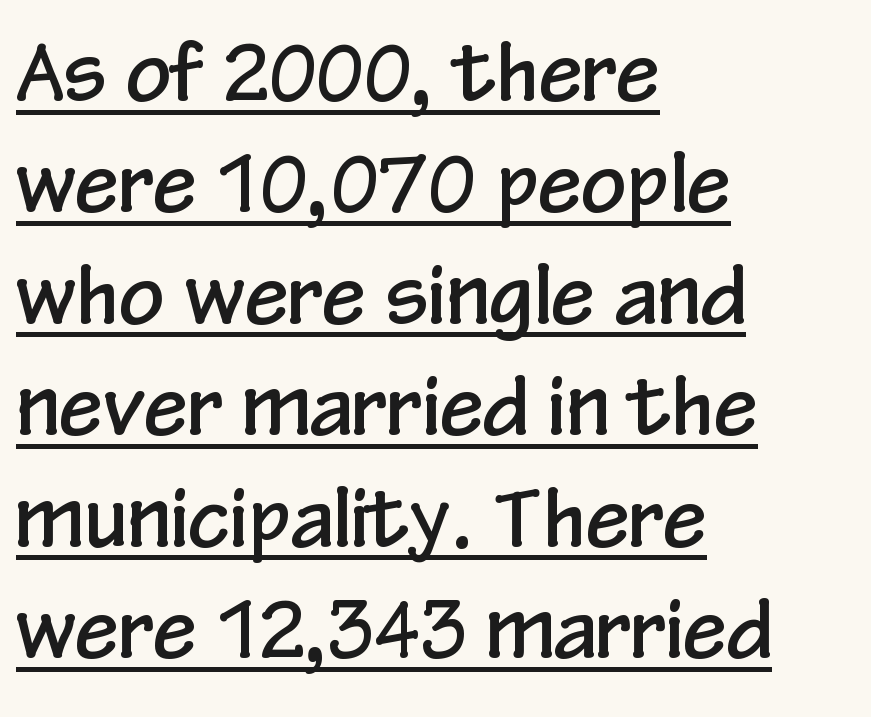
Nope, not italic — everything's standing straight. The rows are spaced the way most documents space them. A typesetter would call this proportional, since set widths differ per character. The type family on display is of the sans-serif kind.
